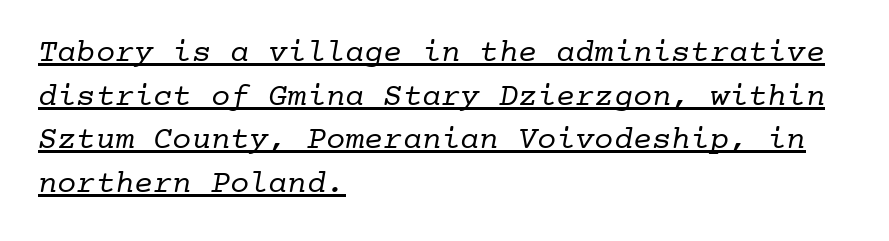
Q: Is the text bold? A: No.
Q: Is the typeface a serif or a sans-serif typeface? A: Serif.
Q: Is the text underlined? A: Yes.
Q: How is the paragraph aligned? A: Left-aligned.
Q: Is the spacing between letters normal or unusually wide? A: Normal.
Q: Is the spacing between lines tight, normal or loose? A: Normal.
Q: Width (condensed, normal, or wide)? A: Normal.
Q: Stroke contrast? A: Low.
Q: x-height? A: Medium.
Q: Monospaced? A: Yes.
